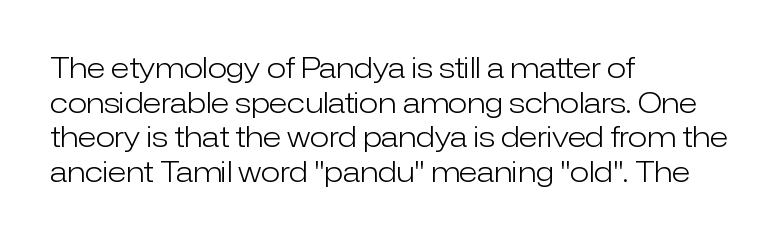
The image shows 28 px light sans-serif type, upright; set left-aligned, line spacing 1.24x, normal letter spacing, not underlined; low stroke contrast and a medium x-height.
